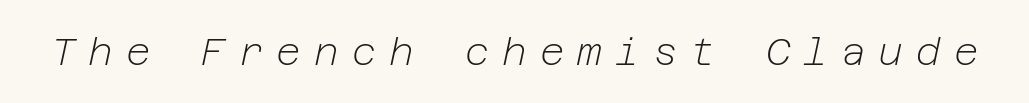
Lines of text with bare space underneath. Compared with ordinary roman type, these characters are visibly tilted. The cut favours lightness, reaching ordinary text weight at its darkest. Substantial extra tracking has been applied to these lines.
